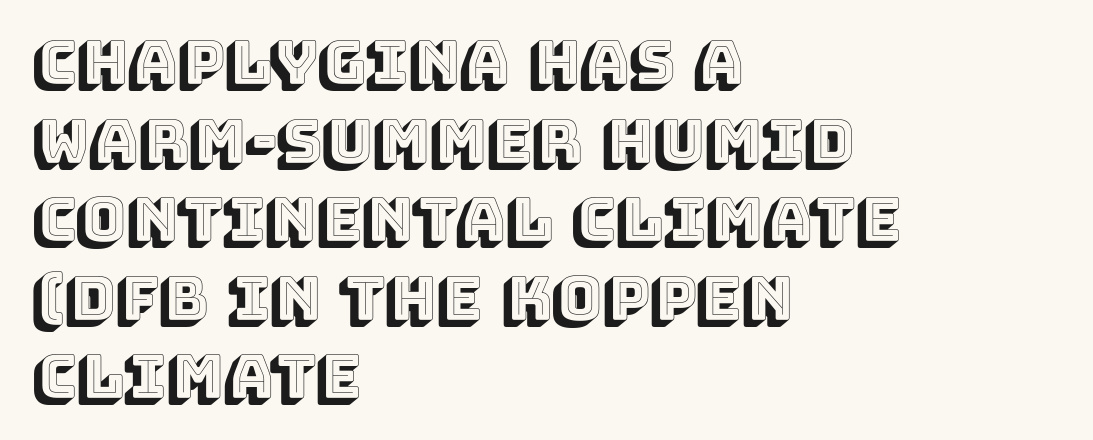
Honestly, there is no underline to notice here at all. Varying glyph widths throughout — classic text-font behaviour. These lines stack with their left ends in a neat column. The space between consecutive lines is moderate. Characters follow at the spacing the type designer built in.
